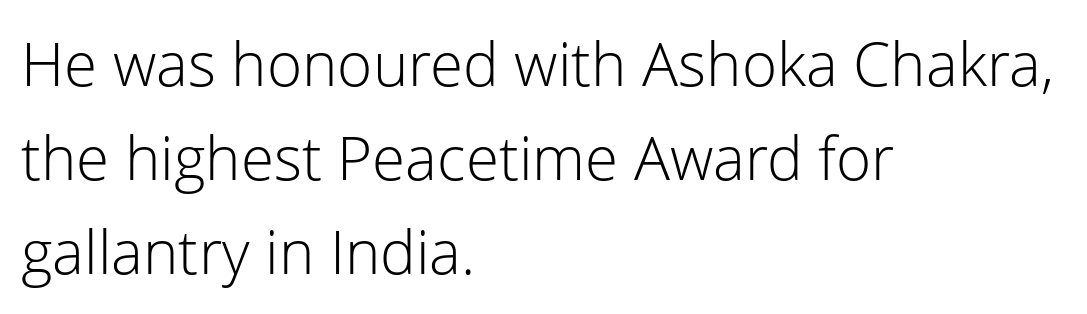
The image shows 60 px light sans-serif type, upright; set left-aligned, normal line spacing (1.57x), normal letter spacing, not underlined; low stroke contrast and a medium x-height.
